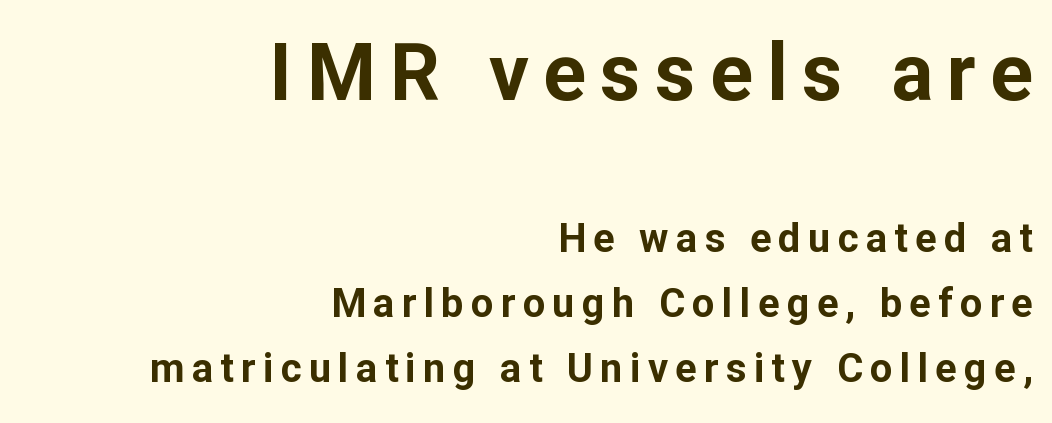
{"serif": "no", "italic": "no", "bold": "yes", "weight": "bold", "width": "normal", "stroke_contrast": "low", "x_height": "medium", "monospaced": "no", "underline": "no", "align": "right", "line_spacing": "normal", "line_spacing_ratio": 1.62, "larger_block": "first", "size_ratio": 1.98, "glyph_px": 79}
